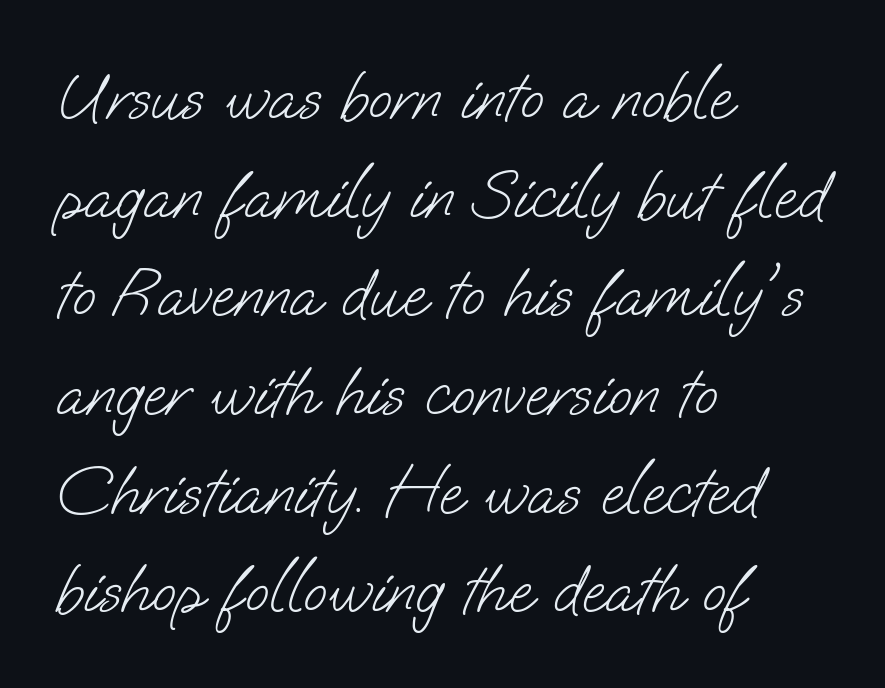
{"serif": "no", "bold": "no", "weight": "light", "width": "normal", "stroke_contrast": "low", "x_height": "small", "monospaced": "no", "underline": "no", "align": "left", "line_spacing": "normal", "line_spacing_ratio": 1.43, "letter_spacing": "normal", "letter_spacing_em": 0.0, "glyph_px": 69}
